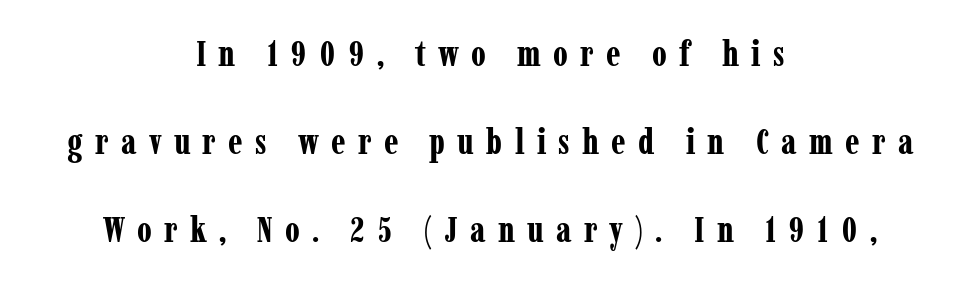
{"serif": "yes", "italic": "no", "bold": "yes", "weight": "bold", "width": "condensed", "stroke_contrast": "low", "x_height": "medium", "monospaced": "no", "underline": "no", "align": "center", "line_spacing": "loose", "line_spacing_ratio": 2.45, "letter_spacing": "wide", "letter_spacing_em": 0.34, "glyph_px": 36}
